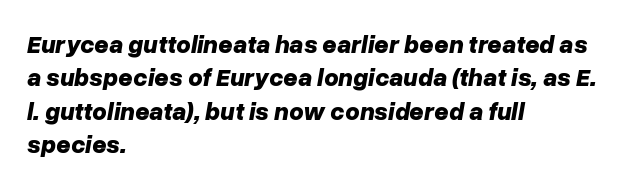
Q: Is the text bold? A: Yes.
Q: Is the text italic (slanted)? A: Yes, it leans right by about 10 degrees.
Q: Is the text underlined? A: No.
Q: How is the paragraph aligned? A: Left-aligned.
Q: Is the spacing between letters normal or unusually wide? A: Normal.
Q: Is the spacing between lines tight, normal or loose? A: Normal.
